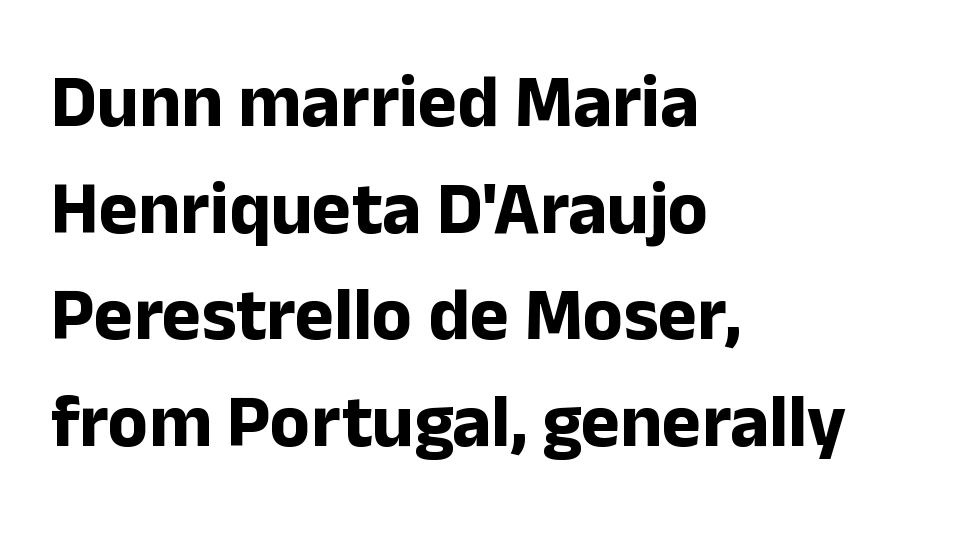
Q: Is the text bold? A: Yes.
Q: Is the text italic (slanted)? A: No, it is upright.
Q: Is the typeface a serif or a sans-serif typeface? A: Sans-serif.
Q: Is the text underlined? A: No.
Q: How is the paragraph aligned? A: Left-aligned.
Q: Is the spacing between letters normal or unusually wide? A: Normal.
Q: Is the spacing between lines tight, normal or loose? A: Normal.
Q: Width (condensed, normal, or wide)? A: Normal.
Q: Stroke contrast? A: Low.
Q: x-height? A: Medium.
Q: Monospaced? A: No.
